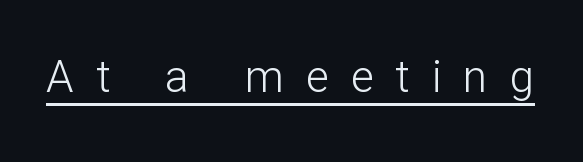
The image shows 44 px light sans-serif type, upright; set unusually wide letter spacing (+0.5 em), underlined; low stroke contrast and a medium x-height.
